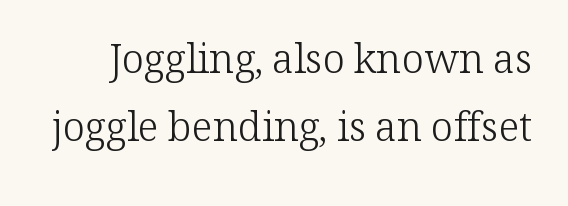
Tracking here is standard; glyphs follow each other at the usual distance. The weight tops out at a normal text grade. The foot of each line stays bare and open. Are there feet on the stems? There are — it's a serif.
